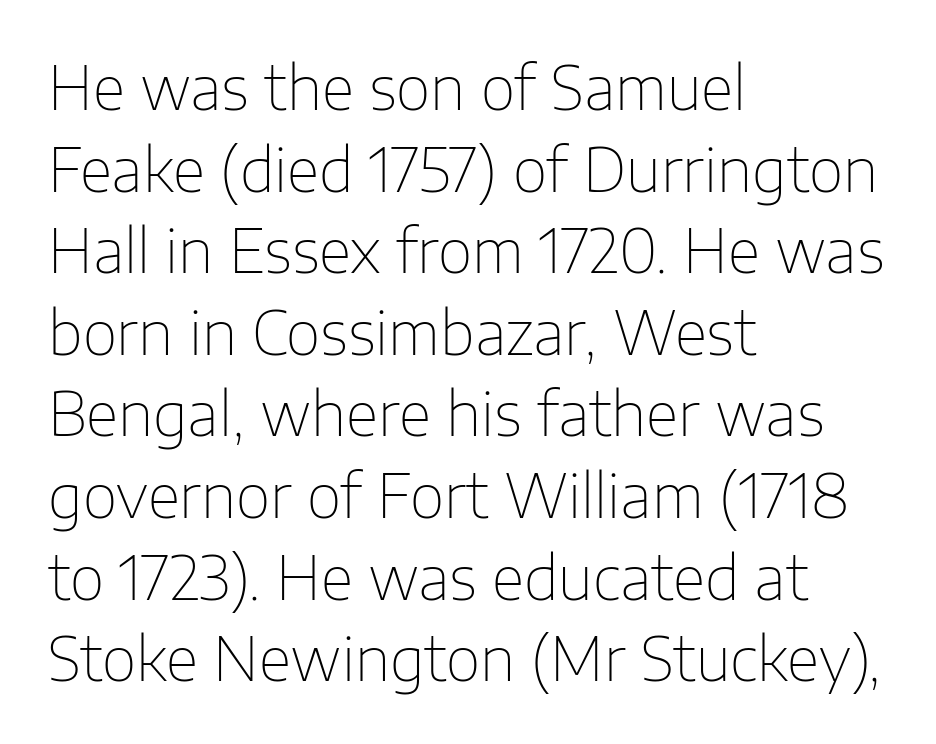
Q: Is the text bold? A: No.
Q: Is the text italic (slanted)? A: No, it is upright.
Q: Is the typeface a serif or a sans-serif typeface? A: Sans-serif.
Q: Is the text underlined? A: No.
Q: How is the paragraph aligned? A: Left-aligned.
Q: Is the spacing between letters normal or unusually wide? A: Normal.
Q: Is the spacing between lines tight, normal or loose? A: Normal.
Q: Width (condensed, normal, or wide)? A: Normal.
Q: Stroke contrast? A: Low.
Q: x-height? A: Medium.
Q: Monospaced? A: No.
